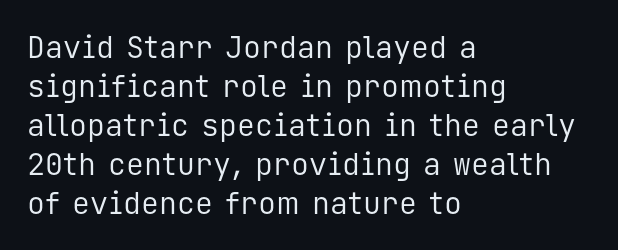
The image shows 30 px regular-weight sans-serif type, upright, monospaced; set left-aligned, normal line spacing (1.3x), normal letter spacing, not underlined; low stroke contrast and a medium x-height.
